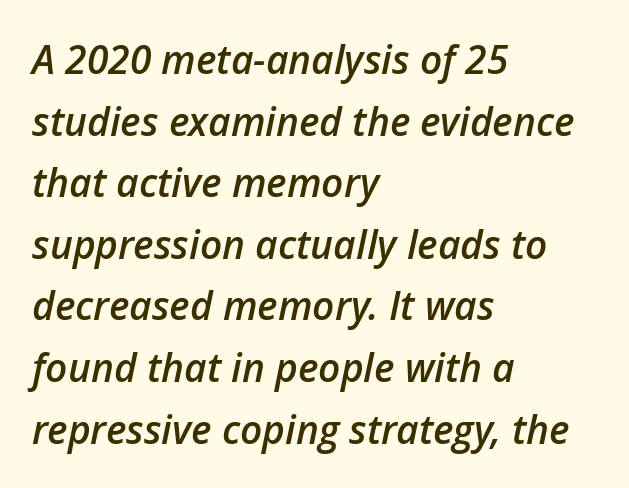
You could call the tracking neutral — neither tight nor loose. Looking at the ascenders, they clearly lean. Any mark beneath the type? The region is blank. These lines stack with their left ends in a neat column.
